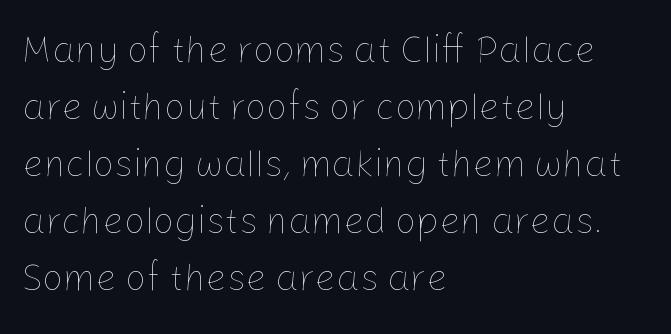
{"italic": "no", "bold": "no", "weight": "thin", "width": "normal", "stroke_contrast": "low", "x_height": "medium", "monospaced": "no", "underline": "no", "align": "left", "line_spacing": "normal", "line_spacing_ratio": 1.54, "letter_spacing": "normal", "letter_spacing_em": 0.0, "glyph_px": 37}
